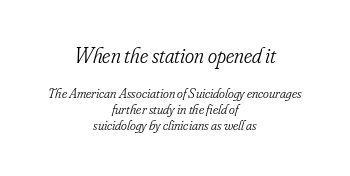
Q: Is the text bold? A: No.
Q: Is the text italic (slanted)? A: Yes, it leans right by about 16 degrees.
Q: Is the text underlined? A: No.
Q: How is the paragraph aligned? A: Centered.
Q: Is the spacing between letters normal or unusually wide? A: Normal.
Q: Is the spacing between lines tight, normal or loose? A: Tight.
Q: Which block of text is set in a larger size, the first (top) or the second (bottom)? A: The first (top) one.
